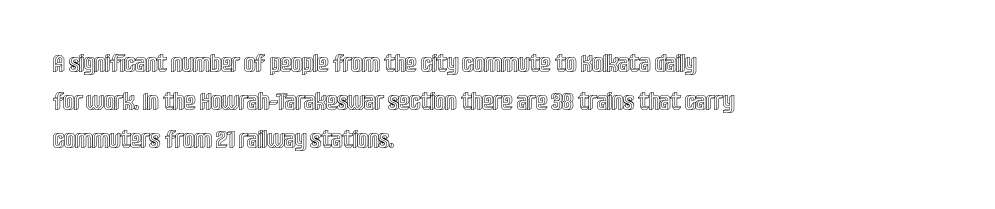
The image shows 25 px text type, upright; set left-aligned, normal line spacing (1.53x), normal letter spacing, not underlined.
